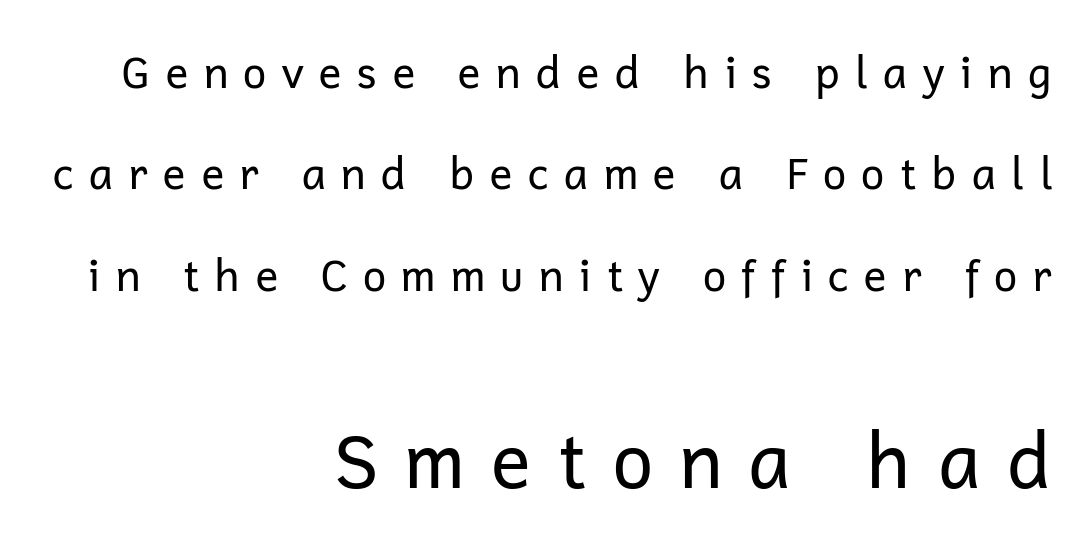
{"serif": "no", "italic": "no", "bold": "no", "weight": "regular", "width": "normal", "stroke_contrast": "low", "x_height": "medium", "monospaced": "no", "underline": "no", "align": "right", "line_spacing": "loose", "line_spacing_ratio": 2.36, "letter_spacing": "wide", "letter_spacing_em": 0.32, "larger_block": "second", "size_ratio": 1.74, "glyph_px": 75}
